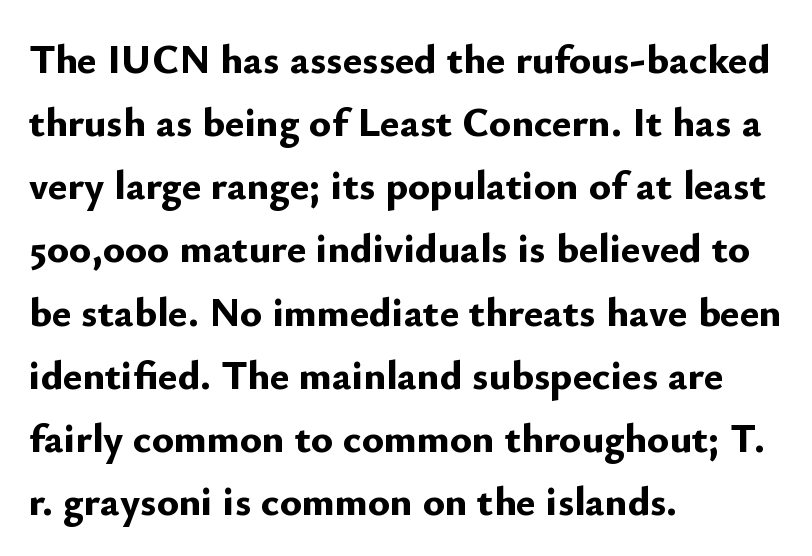
Q: Is the text bold? A: Yes.
Q: Is the text italic (slanted)? A: No, it is upright.
Q: Is the typeface a serif or a sans-serif typeface? A: Sans-serif.
Q: Is the text underlined? A: No.
Q: How is the paragraph aligned? A: Left-aligned.
Q: Is the spacing between letters normal or unusually wide? A: Normal.
Q: Is the spacing between lines tight, normal or loose? A: Normal.
Q: Width (condensed, normal, or wide)? A: Normal.
Q: Stroke contrast? A: Low.
Q: x-height? A: Small.
Q: Monospaced? A: No.
